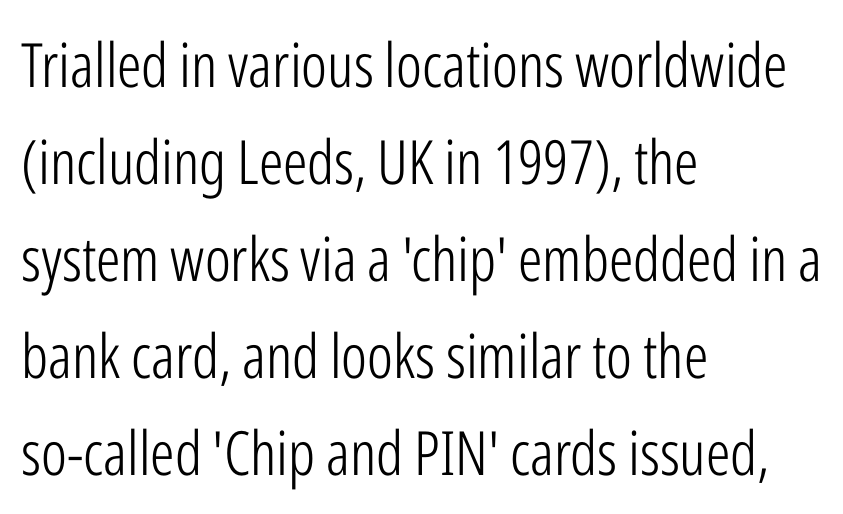
The passage shown is not underscored anywhere. The rendering anchors every line to the left-hand side. Does the lettering tilt? It doesn't — this is upright. Here the glyphs are tracked normally, forming tight word shapes. Grotesque or geometric, the face here clearly has no serifs. The line-height multiplier appears to be the usual default.
